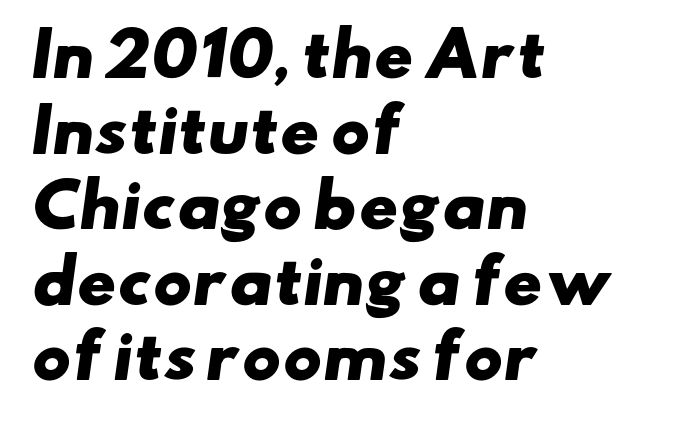
These lines stack with their left ends in a neat column. The passage shown stacks its lines at a standard gap. A typesetter would call this proportional, since set widths differ per character. Compared with typical body copy, the letter spacing here is the same.
